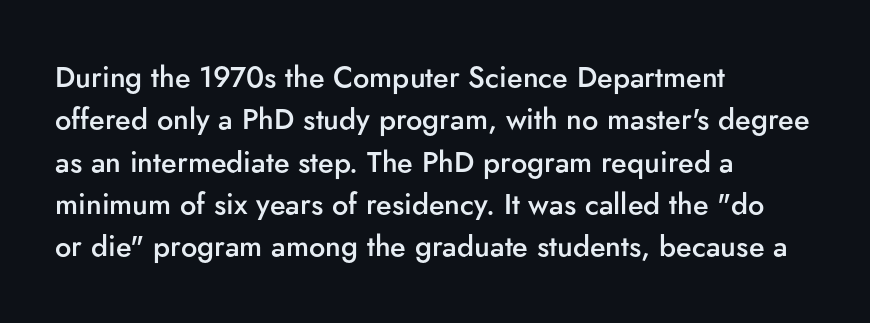
The image shows 29 px semibold sans-serif type, upright; set left-aligned, normal line spacing (1.46x), normal letter spacing, not underlined; low stroke contrast and a small x-height.
